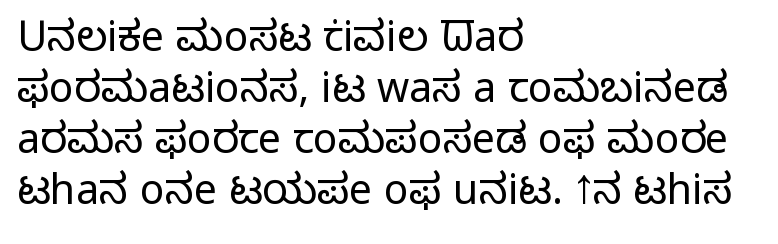
{"serif": "no", "italic": "no", "bold": "no", "weight": "light", "width": "normal", "stroke_contrast": "low", "x_height": "medium", "monospaced": "no", "underline": "no", "align": "left", "line_spacing_ratio": 1.24, "letter_spacing": "normal", "letter_spacing_em": 0.0, "glyph_px": 41}
